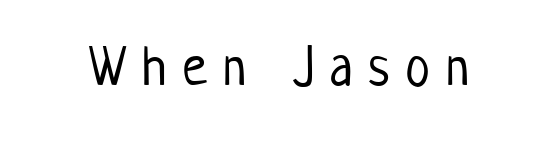
The image shows 56 px light, condensed sans-serif type, upright; set unusually wide letter spacing (+0.28 em), not underlined; low stroke contrast and a medium x-height.
